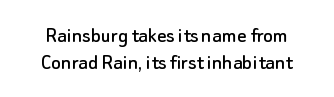
The string is rendered with underlining switched off. Nope, not italic — everything's standing straight. Look at the tracking — it's just the regular setting, nothing added.
